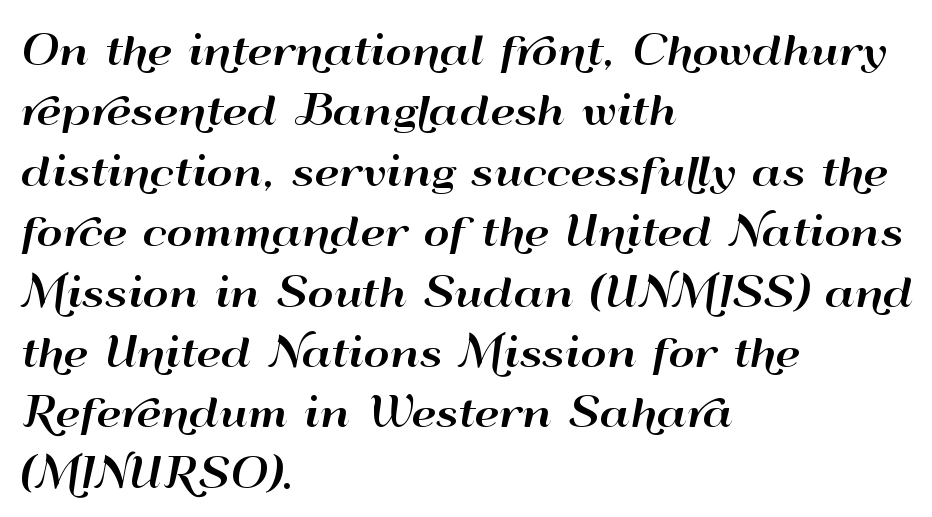
The image shows 40 px wide sans-serif type; set left-aligned, normal line spacing (1.51x), normal letter spacing, not underlined; high stroke contrast and a small x-height.
